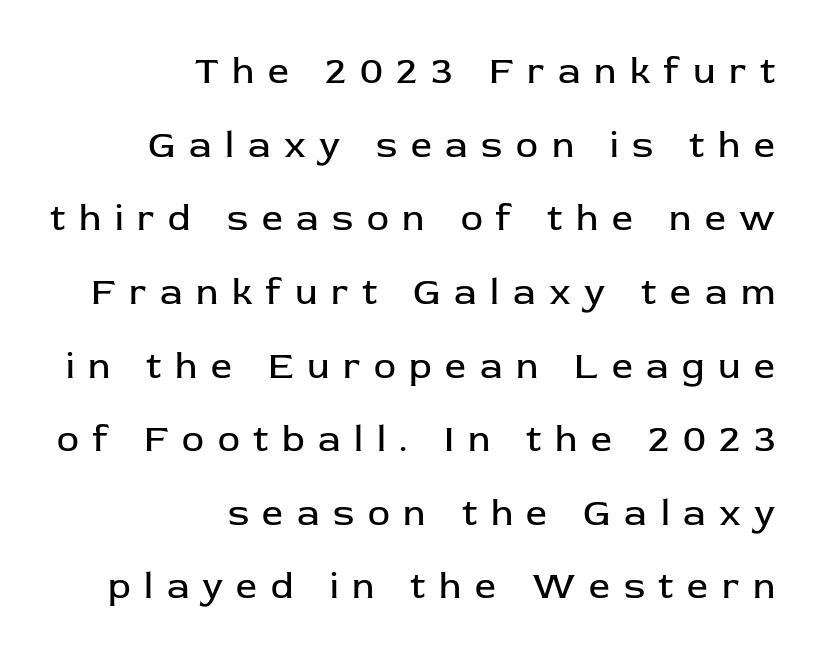
The image shows 37 px regular-weight sans-serif type, upright; set right-aligned, loose line spacing (1.99x), unusually wide letter spacing (+0.37 em), not underlined; low stroke contrast and a medium x-height.
